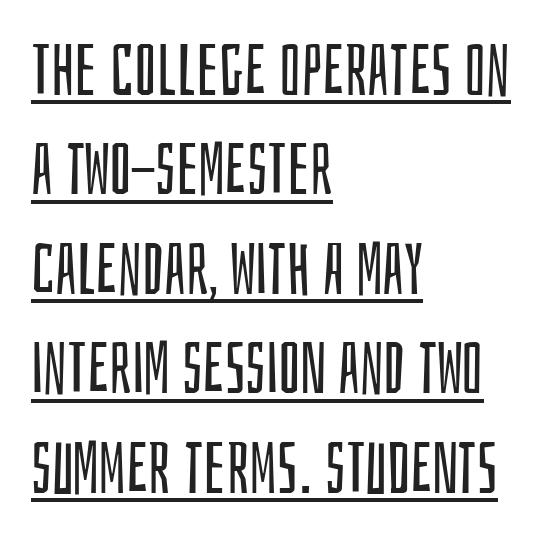
The image shows 71 px regular-weight, condensed sans-serif type, upright; set left-aligned, normal line spacing (1.4x), normal letter spacing, underlined; low stroke contrast and a large x-height.
